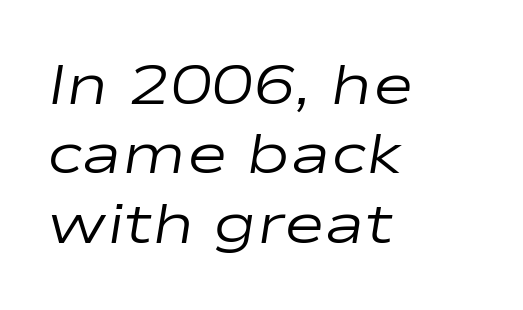
Q: Is the text bold? A: No.
Q: Is the text italic (slanted)? A: Yes, it leans right by about 9 degrees.
Q: Is the text underlined? A: No.
Q: How is the paragraph aligned? A: Left-aligned.
Q: Is the spacing between letters normal or unusually wide? A: Normal.
Q: Width (condensed, normal, or wide)? A: Wide.
Q: Stroke contrast? A: Low.
Q: x-height? A: Medium.
Q: Monospaced? A: No.
